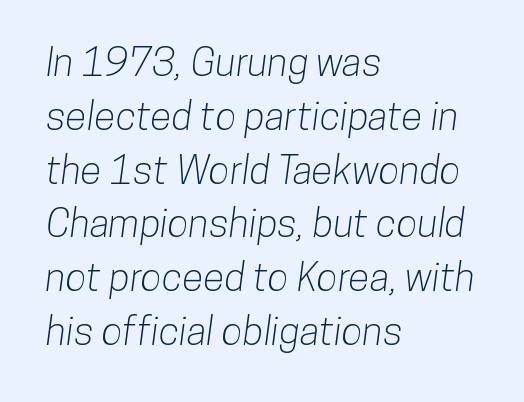
This rendering employs a face without finishing strokes, i.e., a sans-serif. Varying glyph widths throughout — classic text-font behaviour. The words here are not underlined. Is the letter spacing exaggerated? No — it looks like the ordinary default. Notice how descenders clear the ascenders below comfortably — that's standard leading.
